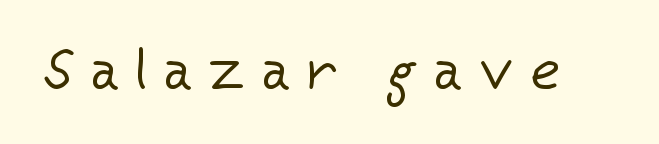
Q: Is the text bold? A: No.
Q: Is the text italic (slanted)? A: No, it is upright.
Q: Is the typeface a serif or a sans-serif typeface? A: Sans-serif.
Q: Is the text underlined? A: No.
Q: Is the spacing between letters normal or unusually wide? A: Unusually wide.
Q: Width (condensed, normal, or wide)? A: Normal.
Q: Stroke contrast? A: Low.
Q: x-height? A: Medium.
Q: Monospaced? A: No.
